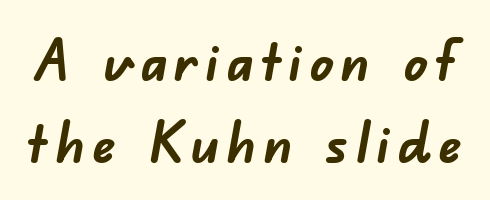
Each letter's strokes conclude bluntly, with no projecting serifs. Check under the words: just untouched page. Leading: standard. Note the varied advance widths — an 'i' is clearly narrower than an 'm'. These lines carry a lot of weight — the face is fully bold.
